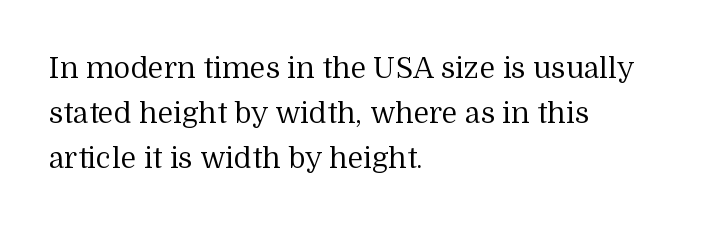
The strokes carry an ordinary text weight at most. Is there any slant? The stems are plumb. Leading: standard. Letters rest on an invisible, unmarked baseline. Reading down the block, your eye returns to a fixed left position each line.
